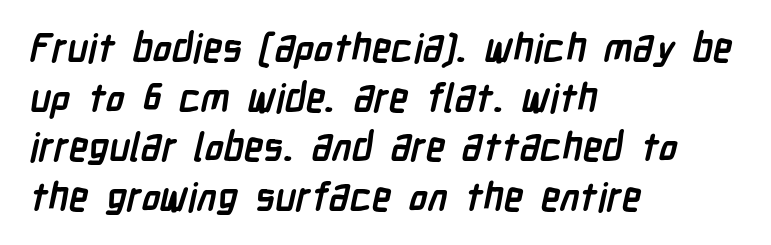
This rendering employs a face without finishing strokes, i.e., a sans-serif. The strokes are fattened all the way to bold. Quick note: underline off. The type is set solid horizontally, with unmodified tracking. Each letter keeps its own natural width here, so spacing adapts to shape. The lines sit at an ordinary, default distance from one another.
